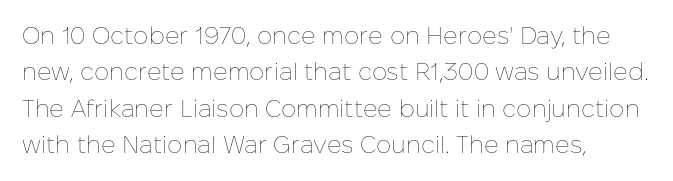
The foot of each line stays bare and open. These lines stack with their left ends in a neat column. Italic: no, the glyphs are upright roman. These lines sit exactly where default settings would place them.
